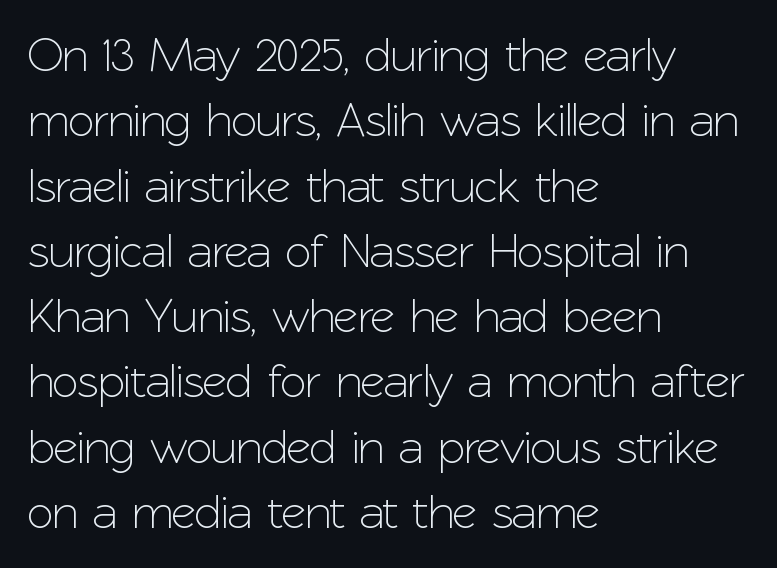
Q: Is the text italic (slanted)? A: No, it is upright.
Q: Is the typeface a serif or a sans-serif typeface? A: Sans-serif.
Q: Is the text underlined? A: No.
Q: How is the paragraph aligned? A: Left-aligned.
Q: Is the spacing between letters normal or unusually wide? A: Normal.
Q: Is the spacing between lines tight, normal or loose? A: Normal.
Q: Width (condensed, normal, or wide)? A: Normal.
Q: Stroke contrast? A: Low.
Q: x-height? A: Medium.
Q: Monospaced? A: No.
